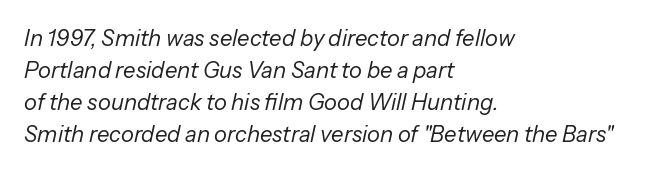
Q: Is the text bold? A: No.
Q: Is the text italic (slanted)? A: Yes, it leans right by about 13 degrees.
Q: Is the text underlined? A: No.
Q: How is the paragraph aligned? A: Left-aligned.
Q: Is the spacing between letters normal or unusually wide? A: Normal.
Q: Is the spacing between lines tight, normal or loose? A: Normal.
